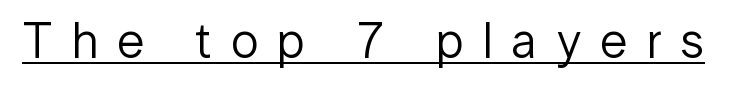
The image shows 50 px regular-weight sans-serif type, upright; set unusually wide letter spacing (+0.38 em), underlined; low stroke contrast and a medium x-height.
